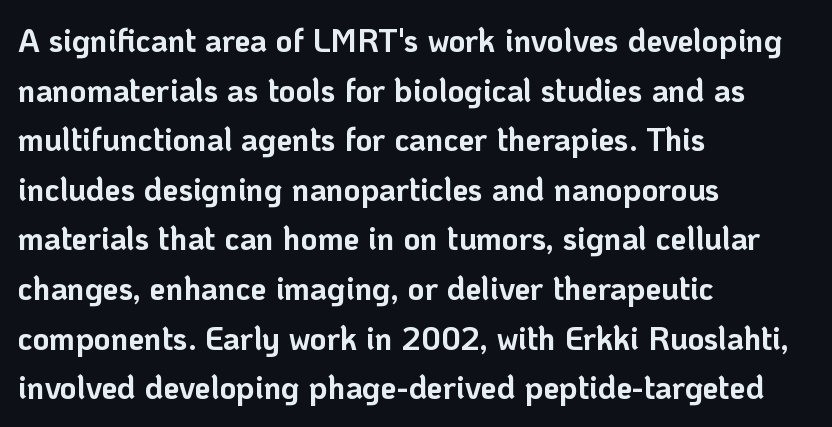
Q: Is the text bold? A: Yes.
Q: Is the text italic (slanted)? A: No, it is upright.
Q: Is the typeface a serif or a sans-serif typeface? A: Sans-serif.
Q: Is the text underlined? A: No.
Q: How is the paragraph aligned? A: Left-aligned.
Q: Is the spacing between letters normal or unusually wide? A: Normal.
Q: Is the spacing between lines tight, normal or loose? A: Normal.
Q: Width (condensed, normal, or wide)? A: Normal.
Q: Stroke contrast? A: Low.
Q: x-height? A: Medium.
Q: Monospaced? A: No.
